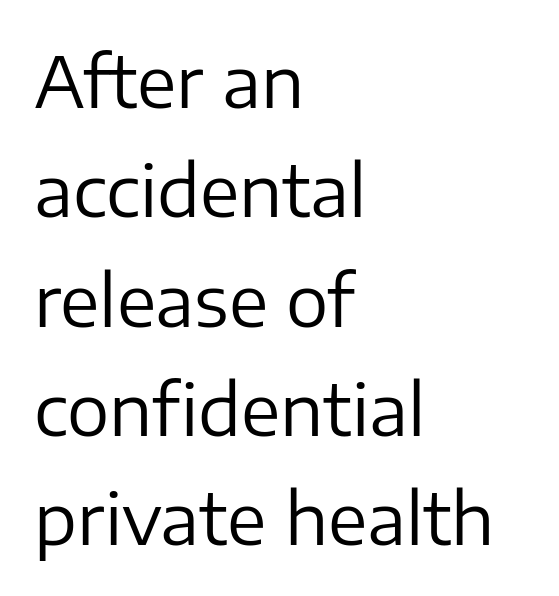
The image shows 71 px regular-weight sans-serif type, upright; set left-aligned, normal line spacing (1.54x), normal letter spacing, not underlined; low stroke contrast and a medium x-height.
